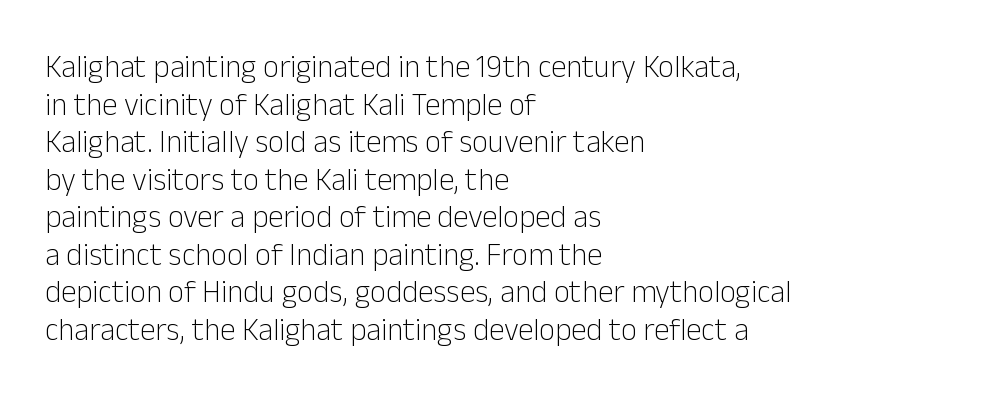
Character widths vary here, with narrow letters taking less room than wide ones. Grotesque or geometric, the face here clearly has no serifs. The strokes carry an ordinary text weight at most. Layout note: lines flush left. The glyphs are unaccompanied by any horizontal stroke below them.
